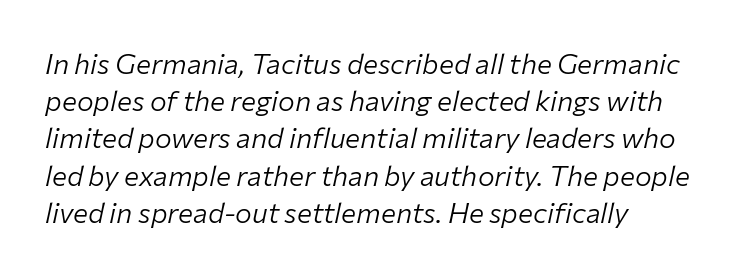
Q: Is the text bold? A: No.
Q: Is the text italic (slanted)? A: Yes, it leans right by about 12 degrees.
Q: Is the text underlined? A: No.
Q: How is the paragraph aligned? A: Left-aligned.
Q: Is the spacing between letters normal or unusually wide? A: Normal.
Q: Is the spacing between lines tight, normal or loose? A: Normal.
Q: Width (condensed, normal, or wide)? A: Normal.
Q: Stroke contrast? A: Low.
Q: x-height? A: Medium.
Q: Monospaced? A: No.
